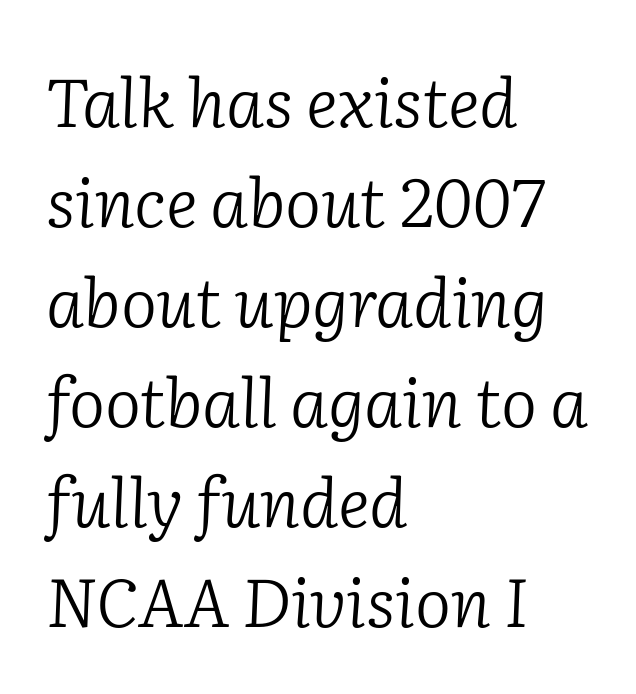
Q: Is the text bold? A: No.
Q: Is the text italic (slanted)? A: Yes, it leans right by about 2 degrees.
Q: Is the typeface a serif or a sans-serif typeface? A: Serif.
Q: Is the text underlined? A: No.
Q: How is the paragraph aligned? A: Left-aligned.
Q: Is the spacing between letters normal or unusually wide? A: Normal.
Q: Is the spacing between lines tight, normal or loose? A: Normal.
Q: Width (condensed, normal, or wide)? A: Normal.
Q: Stroke contrast? A: Low.
Q: x-height? A: Medium.
Q: Monospaced? A: No.
